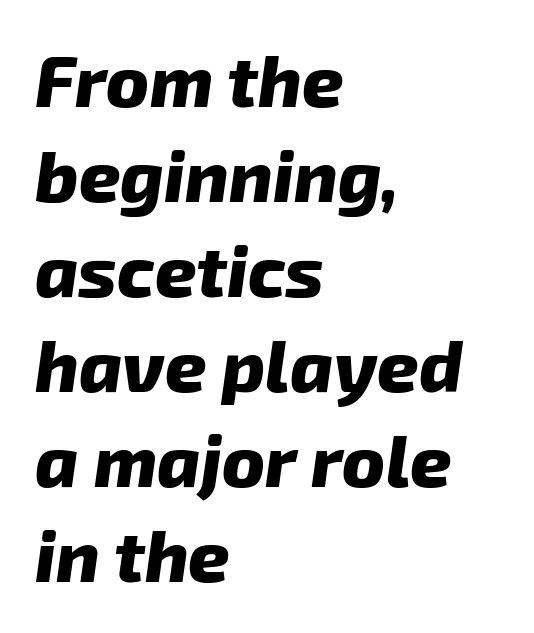
How heavy is the stroke? Heavy — this is a bold. Regarding leading, the lines here are spaced in the standard way. The line texture is even and compact thanks to regular tracking. This rendering features lettering with no underline.
